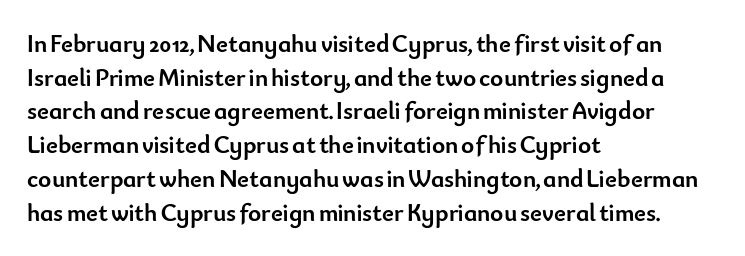
The image shows 25 px bold type, upright; set left-aligned, normal line spacing (1.35x), normal letter spacing, not underlined.
